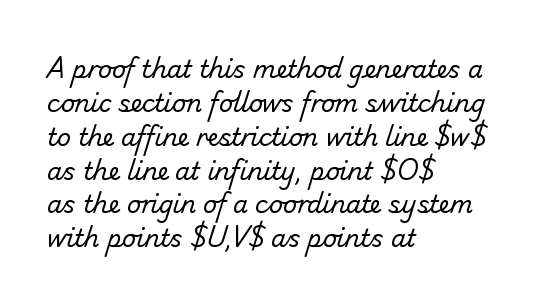
Summary of vertical rhythm: regular, with standard interline spacing. Notice how the passage keeps a crisp vertical edge on the left only. The weight tops out at a normal text grade. Nobody touched the tracking dial on this one.
